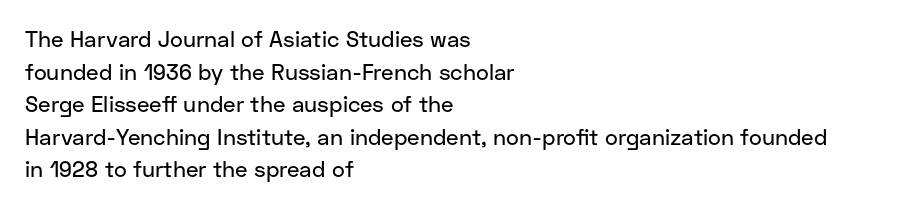
{"italic": "no", "underline": "no", "align": "left", "line_spacing": "normal", "line_spacing_ratio": 1.48, "letter_spacing": "normal", "letter_spacing_em": 0.0, "glyph_px": 22}
